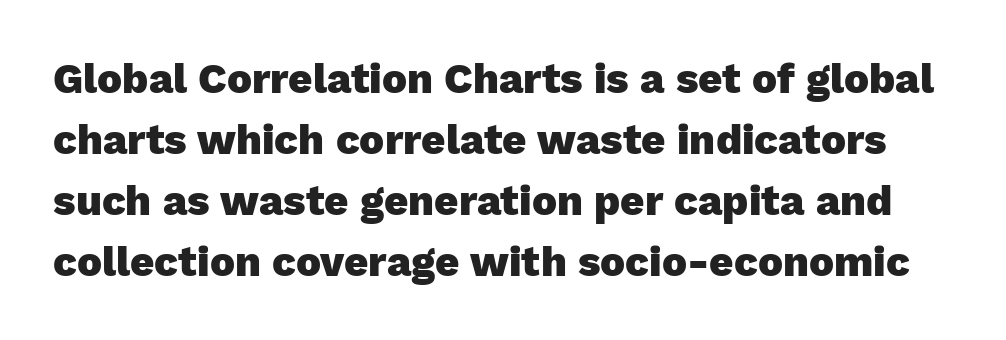
The image shows 42 px heavy sans-serif type, upright; set normal line spacing (1.45x), normal letter spacing, not underlined; low stroke contrast and a medium x-height.
